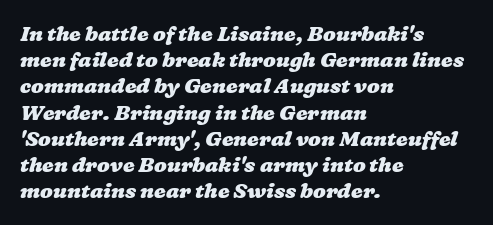
{"bold": "yes", "underline": "no", "align": "left", "line_spacing": "normal", "line_spacing_ratio": 1.25, "letter_spacing": "normal", "letter_spacing_em": 0.0, "glyph_px": 21}
